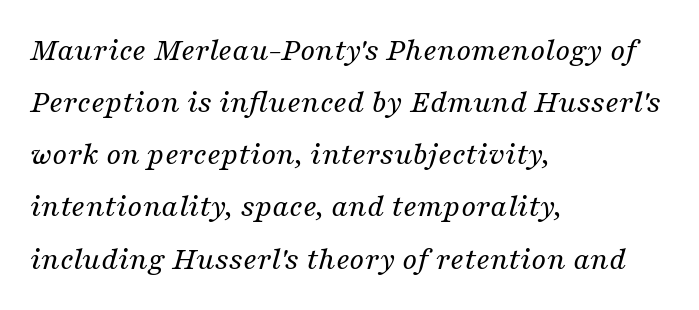
Q: Is the text bold? A: No.
Q: Is the text italic (slanted)? A: Yes, it leans right by about 16 degrees.
Q: Is the typeface a serif or a sans-serif typeface? A: Serif.
Q: Is the text underlined? A: No.
Q: How is the paragraph aligned? A: Left-aligned.
Q: Is the spacing between letters normal or unusually wide? A: Normal.
Q: Is the spacing between lines tight, normal or loose? A: Normal.
Q: Width (condensed, normal, or wide)? A: Normal.
Q: Stroke contrast? A: Medium.
Q: x-height? A: Medium.
Q: Monospaced? A: No.
